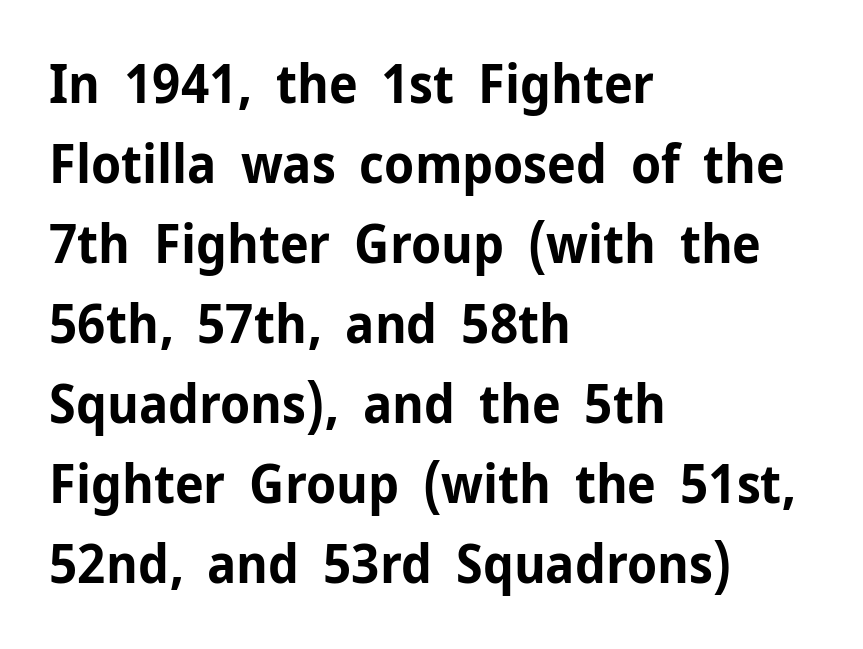
Q: Is the text bold? A: Yes.
Q: Is the text italic (slanted)? A: No, it is upright.
Q: Is the typeface a serif or a sans-serif typeface? A: Sans-serif.
Q: Is the text underlined? A: No.
Q: How is the paragraph aligned? A: Left-aligned.
Q: Is the spacing between letters normal or unusually wide? A: Normal.
Q: Is the spacing between lines tight, normal or loose? A: Normal.
Q: Width (condensed, normal, or wide)? A: Normal.
Q: Stroke contrast? A: Low.
Q: x-height? A: Medium.
Q: Monospaced? A: No.
